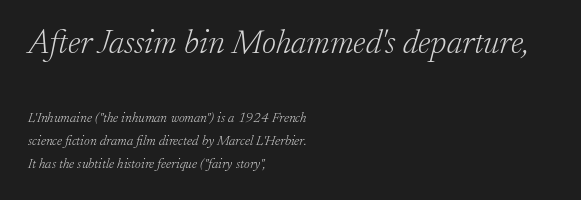
Q: Is the text bold? A: No.
Q: Is the text italic (slanted)? A: Yes, it leans right by about 17 degrees.
Q: Is the typeface a serif or a sans-serif typeface? A: Serif.
Q: Is the text underlined? A: No.
Q: How is the paragraph aligned? A: Left-aligned.
Q: Is the spacing between letters normal or unusually wide? A: Normal.
Q: Is the spacing between lines tight, normal or loose? A: Normal.
Q: Which block of text is set in a larger size, the first (top) or the second (bottom)? A: The first (top) one.
Q: Width (condensed, normal, or wide)? A: Normal.
Q: Stroke contrast? A: Low.
Q: x-height? A: Small.
Q: Monospaced? A: No.
